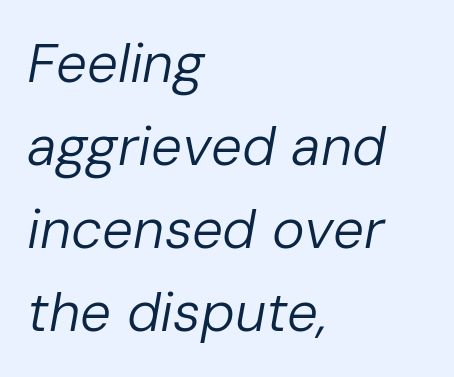
Q: Is the text bold? A: No.
Q: Is the text italic (slanted)? A: Yes, it leans right by about 10 degrees.
Q: Is the text underlined? A: No.
Q: How is the paragraph aligned? A: Left-aligned.
Q: Is the spacing between letters normal or unusually wide? A: Normal.
Q: Is the spacing between lines tight, normal or loose? A: Normal.
Q: Width (condensed, normal, or wide)? A: Normal.
Q: Stroke contrast? A: Low.
Q: x-height? A: Medium.
Q: Monospaced? A: No.
